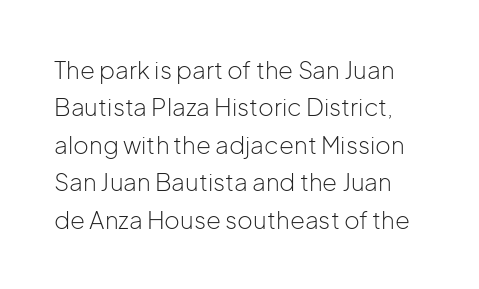
{"italic": "no", "bold": "no", "underline": "no", "line_spacing": "normal", "line_spacing_ratio": 1.56, "letter_spacing": "normal", "letter_spacing_em": 0.0, "glyph_px": 24}
